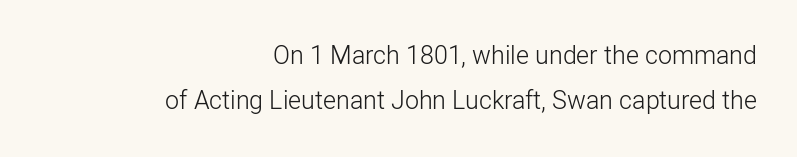
Right-aligned paragraph, ragged on the left. This is the regular roman posture of the typeface. The passage shown is not bold in any degree. The letters sit at their default tracking, neither squeezed nor spread. Each row of text sits above clean, open space.
